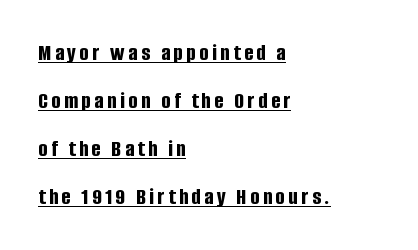
Q: Is the text bold? A: Yes.
Q: Is the text italic (slanted)? A: No, it is upright.
Q: Is the text underlined? A: Yes.
Q: How is the paragraph aligned? A: Left-aligned.
Q: Is the spacing between lines tight, normal or loose? A: Loose.
